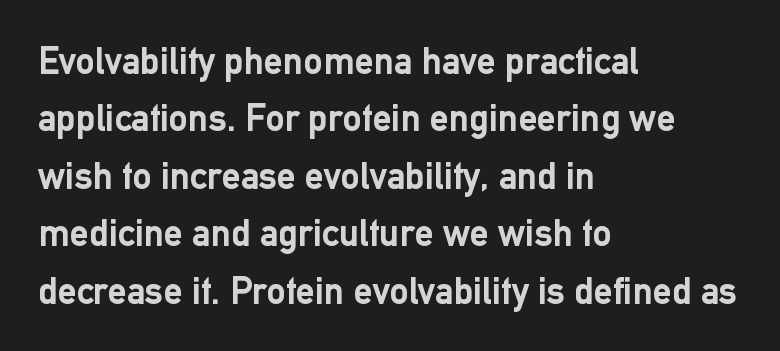
The image shows 38 px semibold sans-serif type, upright; set left-aligned, normal line spacing (1.51x), normal letter spacing, not underlined; low stroke contrast and a medium x-height.
